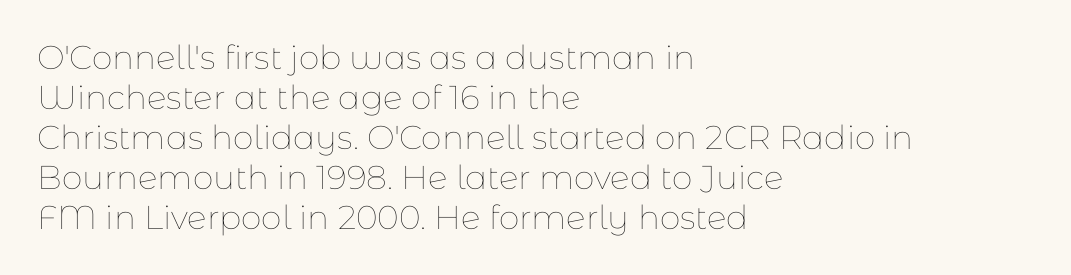
Q: Is the text bold? A: No.
Q: Is the text italic (slanted)? A: No, it is upright.
Q: Is the text underlined? A: No.
Q: How is the paragraph aligned? A: Left-aligned.
Q: Is the spacing between letters normal or unusually wide? A: Normal.
Q: Width (condensed, normal, or wide)? A: Normal.
Q: Stroke contrast? A: Low.
Q: x-height? A: Medium.
Q: Monospaced? A: No.
